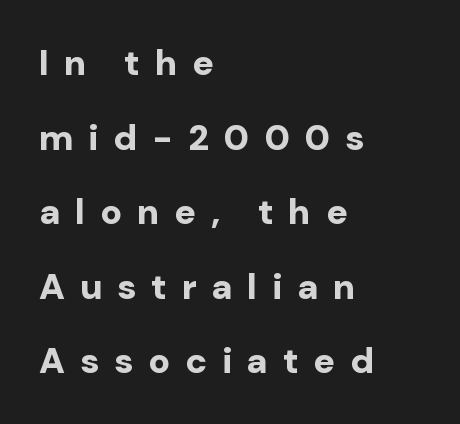
Set as a true bold cut, around the 700 mark. These lines are composed in type without serifs. Horizontally, the lines are justified to the leading edge only. Clear beneath every line of the passage.
